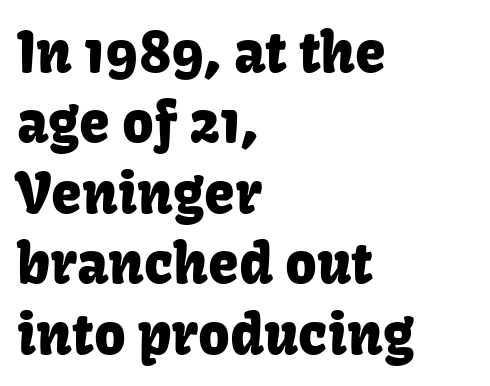
{"serif": "no", "italic": "no", "width": "normal", "stroke_contrast": "low", "x_height": "medium", "monospaced": "no", "underline": "no", "align": "left", "line_spacing": "normal", "line_spacing_ratio": 1.28, "letter_spacing": "normal", "letter_spacing_em": 0.0, "glyph_px": 55}
